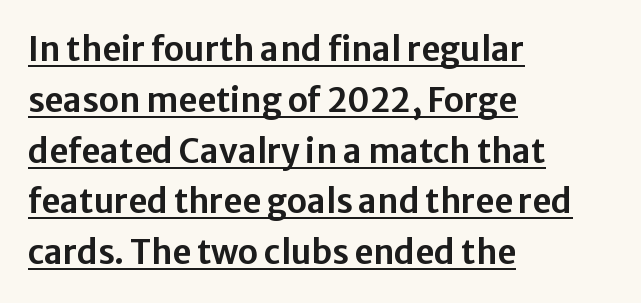
The image shows 33 px sans-serif type, upright; set left-aligned, normal line spacing (1.54x), normal letter spacing, underlined; low stroke contrast and a medium x-height.
